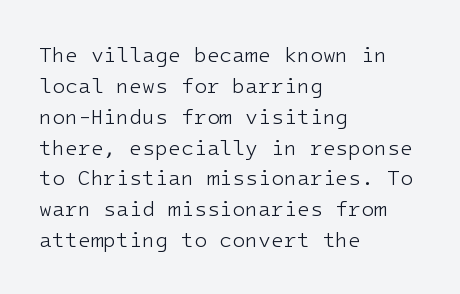
If you drew a line through each stem, it would be perfectly vertical. Leftover space on each line is placed entirely after the last word. The vertical gap from one line to the next is medium. The specimen omits any rule beneath the text block's lines.
